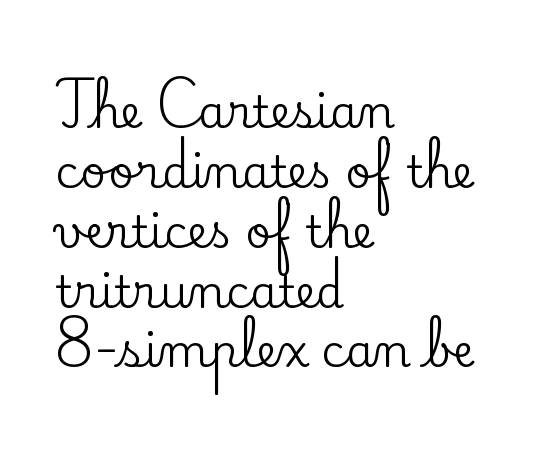
The image shows 45 px serif type, upright; set left-aligned, normal line spacing (1.33x), normal letter spacing, not underlined; low stroke contrast and a small x-height.
